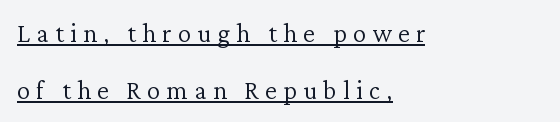
In terms of posture, this sample is upright. The text block is weighted toward the left margin, trailing off unevenly rightward. These characters rest on top of a visible drawn line. Loose tracking; the words dissolve into strings of separated letters. Line spacing here is loose. Weight: not bold — regular or lighter.
